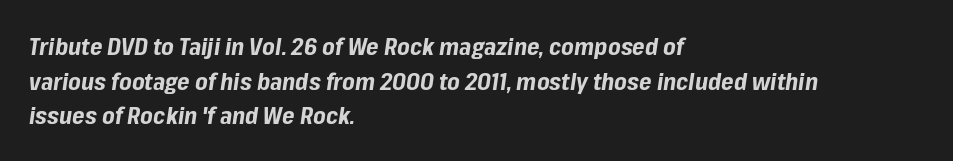
What stands out about the letter spacing? Nothing — it is the standard amount. Any mark beneath the type? The region is blank. In terms of weight, the rendering is a true, heavy bold. These lines stack with their left ends in a neat column.
